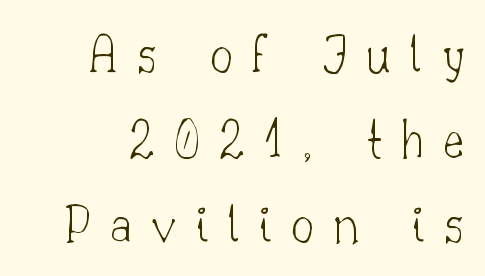
{"serif": "yes", "italic": "no", "bold": "no", "weight": "thin", "width": "normal", "stroke_contrast": "low", "x_height": "small", "monospaced": "no", "underline": "no", "align": "right", "line_spacing": "normal", "line_spacing_ratio": 1.49, "letter_spacing": "wide", "letter_spacing_em": 0.34, "glyph_px": 57}
